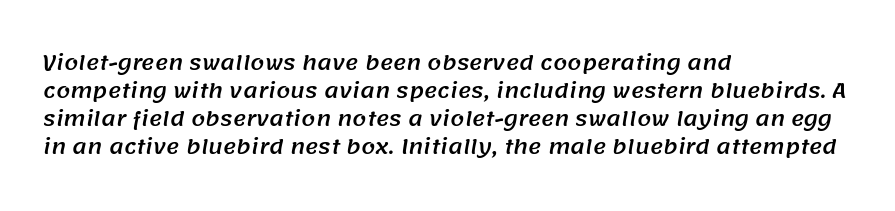
The image shows 20 px text type; set left-aligned, normal line spacing (1.4x), normal letter spacing, not underlined.
